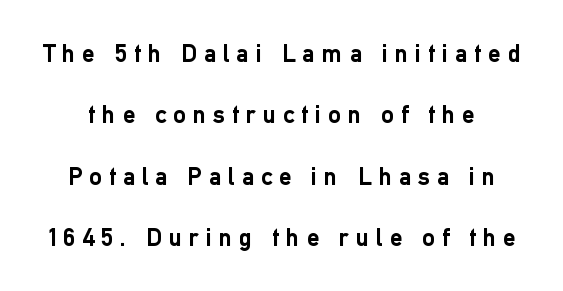
The image shows 25 px bold type, upright; set loose line spacing (2.46x), unusually wide letter spacing (+0.28 em), not underlined.
